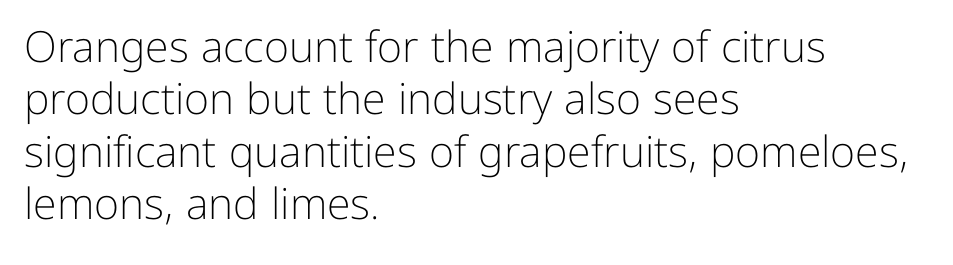
{"serif": "no", "italic": "no", "bold": "no", "weight": "light", "width": "normal", "stroke_contrast": "low", "x_height": "medium", "monospaced": "no", "underline": "no", "align": "left", "line_spacing_ratio": 1.22, "letter_spacing": "normal", "letter_spacing_em": 0.0, "glyph_px": 43}
